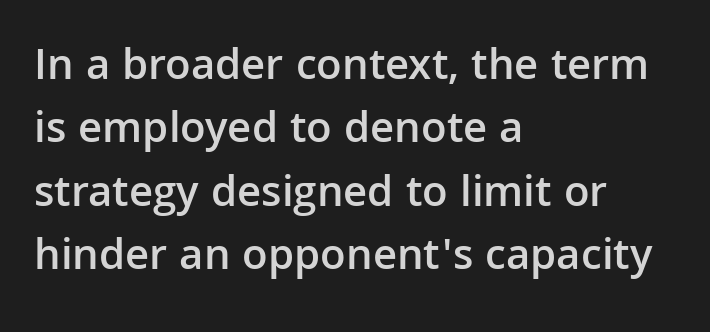
The image shows 45 px semibold sans-serif type, upright; set left-aligned, normal line spacing (1.41x), normal letter spacing, not underlined; low stroke contrast and a medium x-height.
